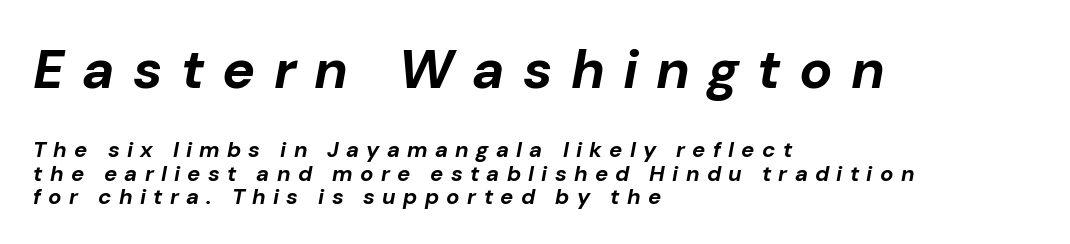
The vertical gap from one line to the next is small. Is the block centered? No — it sits flush against the left margin. Substantial extra tracking has been applied to these lines. The foot of each line stays bare and open.
